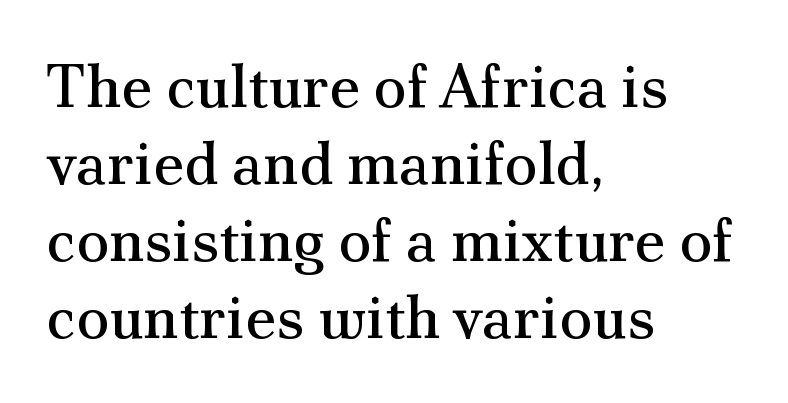
Q: Is the text bold? A: No.
Q: Is the text italic (slanted)? A: No, it is upright.
Q: Is the typeface a serif or a sans-serif typeface? A: Serif.
Q: Is the text underlined? A: No.
Q: How is the paragraph aligned? A: Left-aligned.
Q: Is the spacing between letters normal or unusually wide? A: Normal.
Q: Is the spacing between lines tight, normal or loose? A: Normal.
Q: Width (condensed, normal, or wide)? A: Normal.
Q: Stroke contrast? A: Medium.
Q: x-height? A: Small.
Q: Monospaced? A: No.
